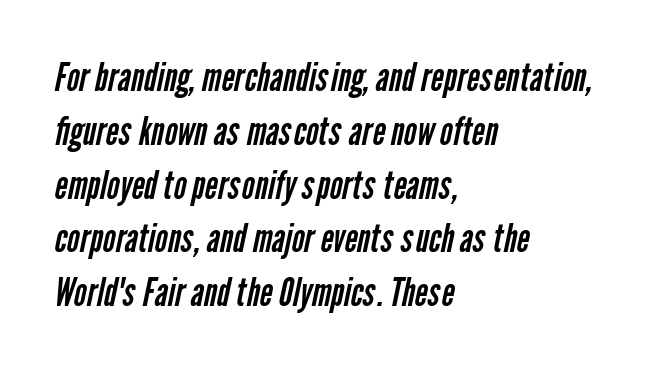
Heaviness? Minimal to ordinary, like unemphasized prose. The space directly below the letters is spotless. The text was rendered using a sans face with plain stroke endings. Caption: standard tracking, unaltered. Each line starts at the same left margin while the right side varies. Interline gaps are of average width in this sample.
